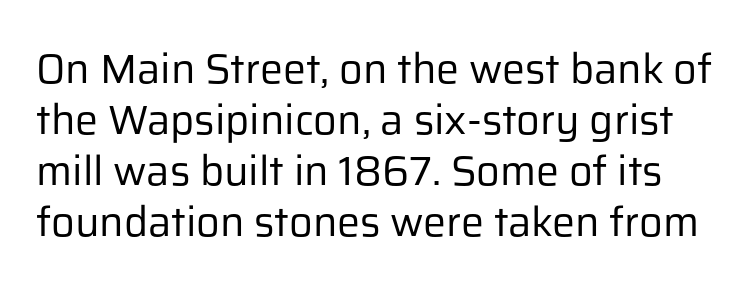
The image shows 41 px regular-weight sans-serif type, upright; set line spacing 1.24x, normal letter spacing, not underlined; low stroke contrast and a medium x-height.
